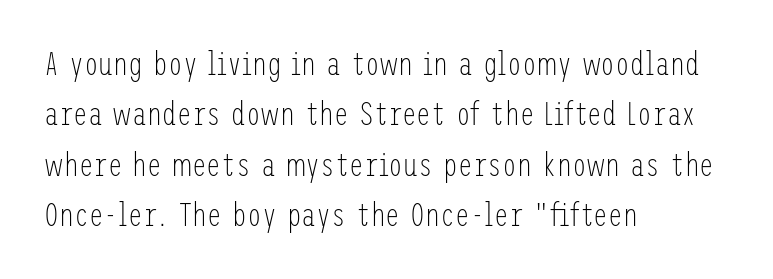
The image shows 33 px light, condensed sans-serif type, upright; set left-aligned, normal line spacing (1.53x), normal letter spacing, not underlined; low stroke contrast and a medium x-height.
